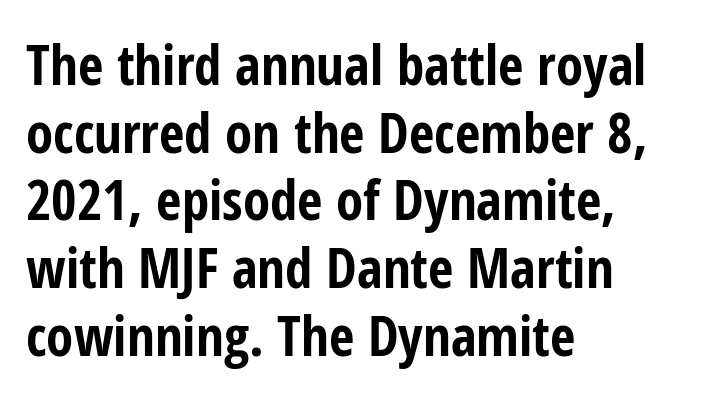
Q: Is the text bold? A: Yes.
Q: Is the text italic (slanted)? A: No, it is upright.
Q: Is the typeface a serif or a sans-serif typeface? A: Sans-serif.
Q: Is the text underlined? A: No.
Q: How is the paragraph aligned? A: Left-aligned.
Q: Is the spacing between letters normal or unusually wide? A: Normal.
Q: Width (condensed, normal, or wide)? A: Condensed.
Q: Stroke contrast? A: Low.
Q: x-height? A: Medium.
Q: Monospaced? A: No.
